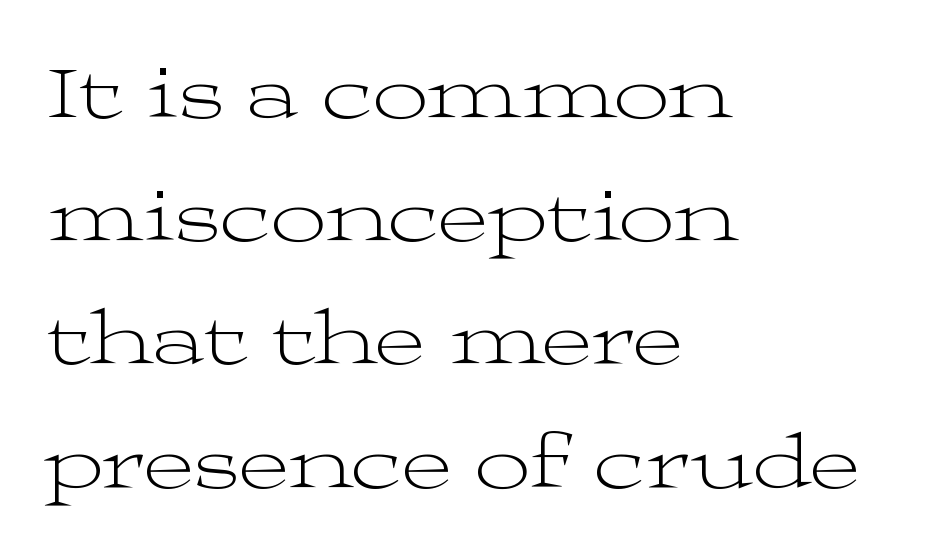
The image shows 78 px light, wide serif type, upright; set left-aligned, normal line spacing (1.58x), normal letter spacing, not underlined; medium stroke contrast and a medium x-height.
